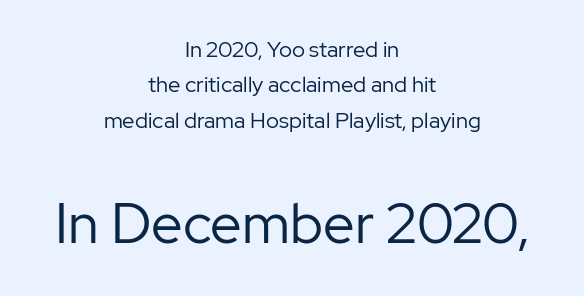
Q: Is the text bold? A: No.
Q: Is the text italic (slanted)? A: No, it is upright.
Q: Is the typeface a serif or a sans-serif typeface? A: Sans-serif.
Q: Is the text underlined? A: No.
Q: How is the paragraph aligned? A: Centered.
Q: Is the spacing between letters normal or unusually wide? A: Normal.
Q: Is the spacing between lines tight, normal or loose? A: Normal.
Q: Which block of text is set in a larger size, the first (top) or the second (bottom)? A: The second (bottom) one.
Q: Width (condensed, normal, or wide)? A: Normal.
Q: Stroke contrast? A: Low.
Q: x-height? A: Medium.
Q: Monospaced? A: No.
